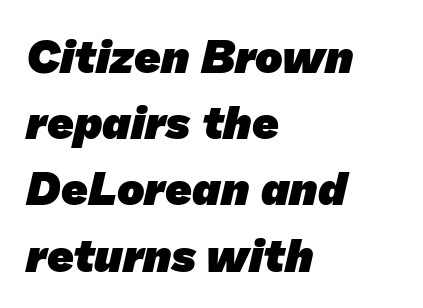
Q: Is the text bold? A: Yes.
Q: Is the typeface a serif or a sans-serif typeface? A: Sans-serif.
Q: Is the text underlined? A: No.
Q: How is the paragraph aligned? A: Left-aligned.
Q: Is the spacing between letters normal or unusually wide? A: Normal.
Q: Is the spacing between lines tight, normal or loose? A: Normal.
Q: Width (condensed, normal, or wide)? A: Normal.
Q: Stroke contrast? A: Low.
Q: x-height? A: Medium.
Q: Monospaced? A: No.
